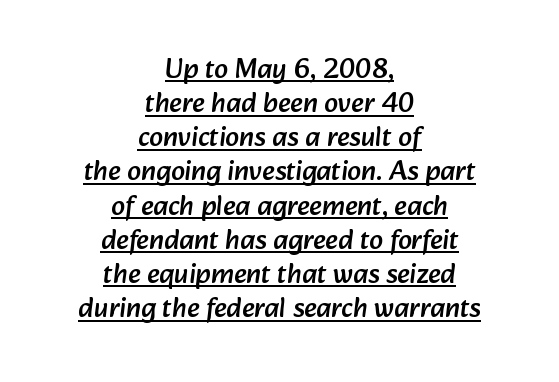
These lines are rendered in a variable-pitch font. Serif or sans? Sans — the stroke terminals are bare. Underlined type. There is no visible air inserted between adjacent glyphs.
